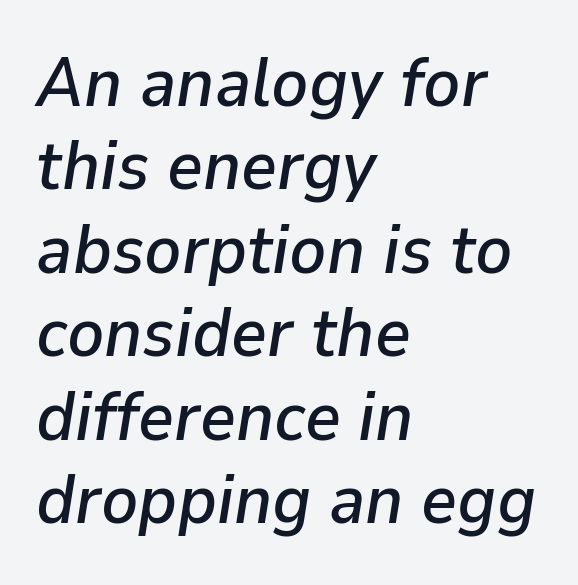
The image shows 69 px text type, italic (leaning right); set left-aligned, line spacing 1.21x, normal letter spacing, not underlined; low stroke contrast and a medium x-height.
